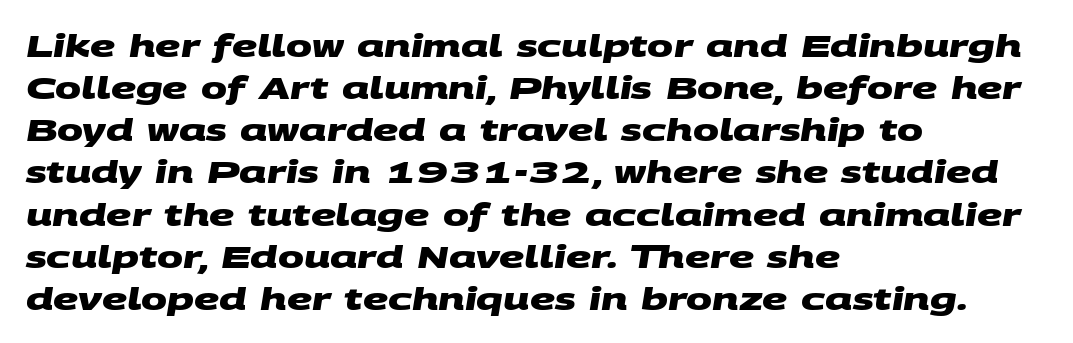
All the whitespace from short lines collects on the right. Descender tails drop into unmarked territory. This rendering employs a face without finishing strokes, i.e., a sans-serif. Character widths vary here, with narrow letters taking less room than wide ones. Its strokes are broad and dark, the hallmark of bold type. Between one letter and the next there's only the usual sliver of space.
